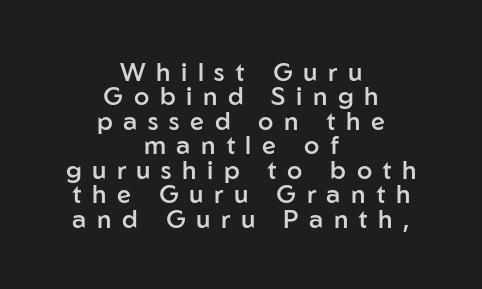
The specimen reads as upright at a glance. These lines are centered, leaving both edges ragged. Leading: reduced. Heft: intermediate — a semibold. This sample uses expanded letter spacing, leaving extra air between glyphs.
